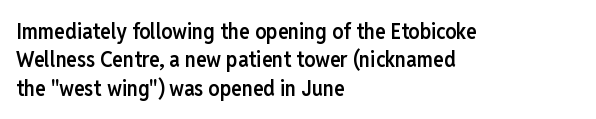
{"italic": "no", "bold": "semi", "underline": "no", "align": "left", "line_spacing": "normal", "line_spacing_ratio": 1.29, "letter_spacing": "normal", "letter_spacing_em": 0.0, "glyph_px": 22}
